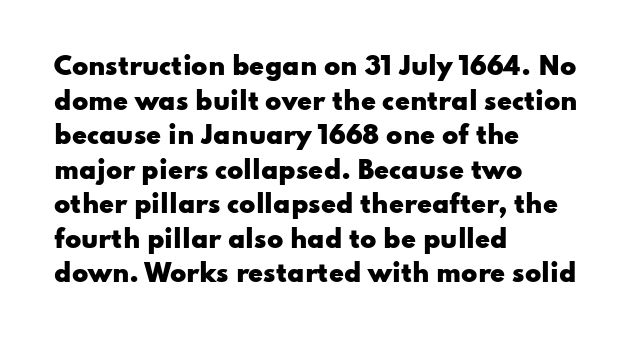
Rule under the text: the space is simply empty. Nothing unusual about the tracking: characters are spaced as the font intends. Leading: standard. This sample uses an upright cut, with every glyph sitting square on the baseline. Set as a true bold cut, around the 700 mark. Line beginnings align vertically; line endings do not.
